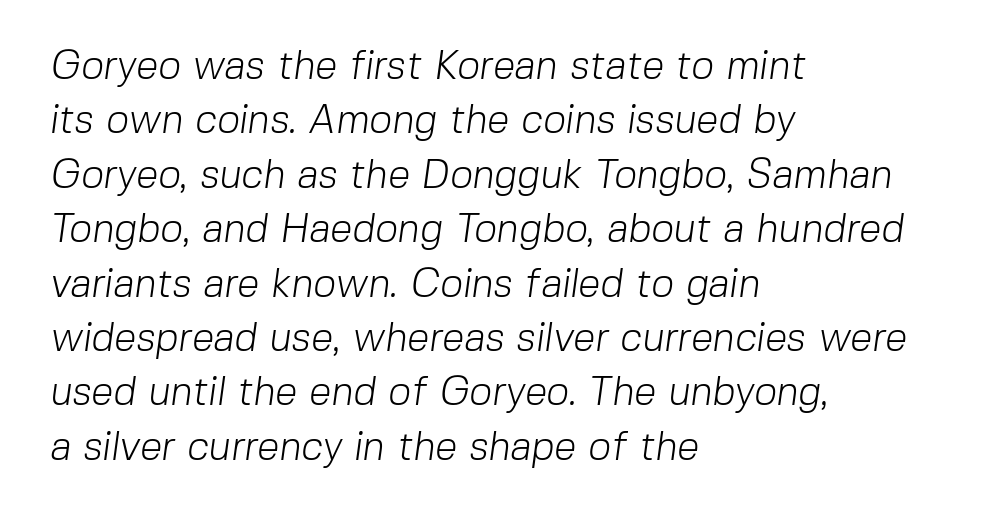
Bare-footed words on every line. The face used here is rendered with its standard letterfit. The rag falls on the right side of this text block. Summary of weight: not heavy and not bold. A typesetter would label this face a sans.
